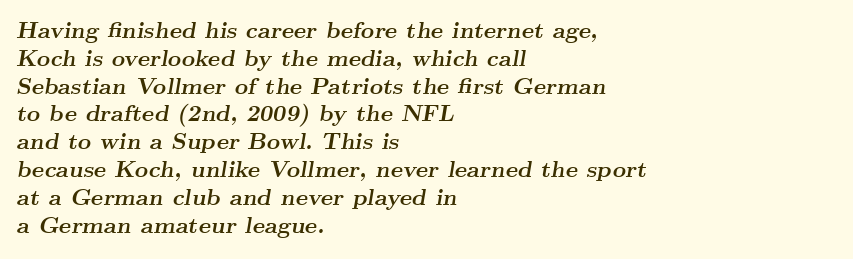
{"italic": "yes", "lean": "right", "slant_degrees": 9, "bold": "yes", "underline": "no", "align": "left", "line_spacing_ratio": 1.21, "letter_spacing": "normal", "letter_spacing_em": 0.0, "glyph_px": 23}
